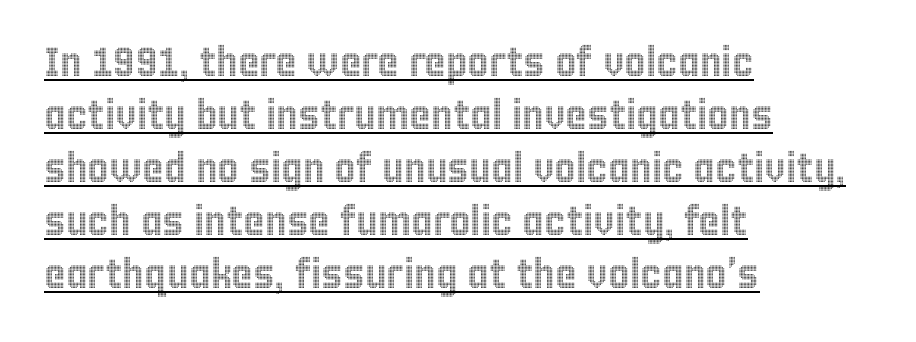
{"italic": "no", "width": "condensed", "x_height": "large", "monospaced": "no", "underline": "yes", "align": "left", "line_spacing": "normal", "line_spacing_ratio": 1.29, "letter_spacing": "normal", "letter_spacing_em": 0.0, "glyph_px": 41}
